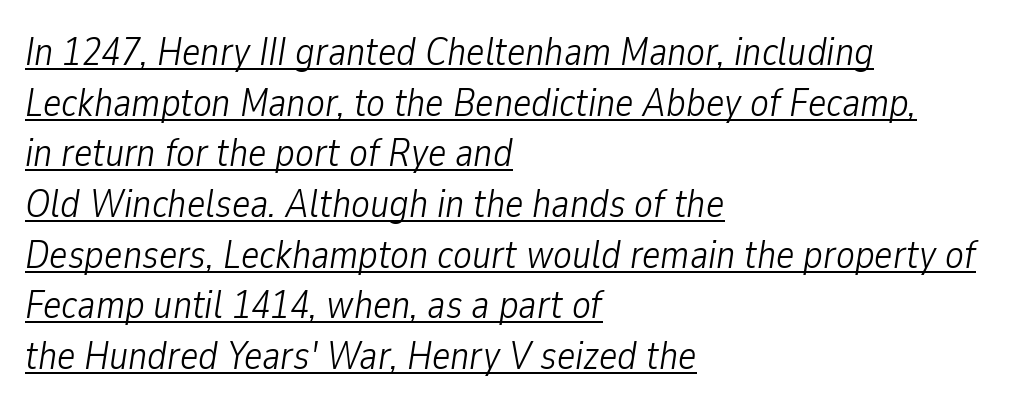
{"italic": "yes", "lean": "right", "slant_degrees": 9, "bold": "no", "weight": "light", "width": "condensed", "stroke_contrast": "low", "x_height": "medium", "monospaced": "no", "underline": "yes", "align": "left", "line_spacing": "normal", "line_spacing_ratio": 1.3, "letter_spacing": "normal", "letter_spacing_em": 0.0, "glyph_px": 39}
